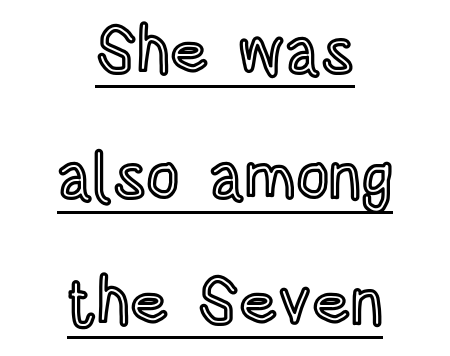
The image shows 65 px condensed type, upright; set centered, loose line spacing (1.93x), normal letter spacing, underlined; a large x-height.
